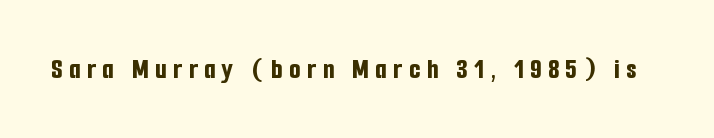
Proportional: the letters do not fall into vertical columns. These words are printed bold, with thick strokes throughout. Display-style spreading of the glyphs; the letterfit is very open. The passage shown is not underscored anywhere.
